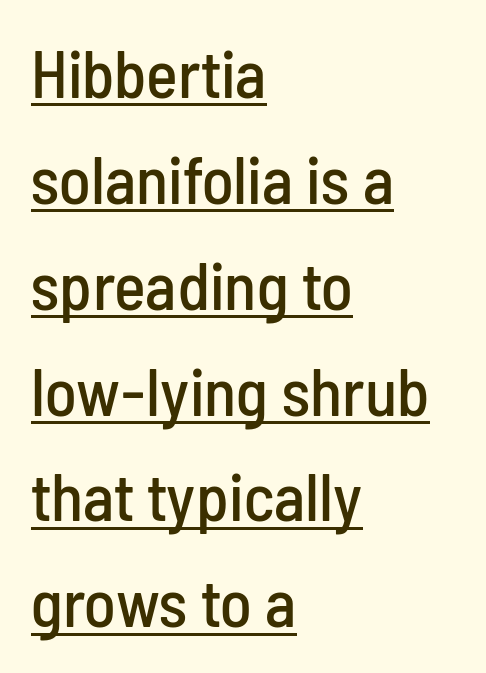
Q: Is the text italic (slanted)? A: No, it is upright.
Q: Is the typeface a serif or a sans-serif typeface? A: Sans-serif.
Q: Is the text underlined? A: Yes.
Q: How is the paragraph aligned? A: Left-aligned.
Q: Is the spacing between letters normal or unusually wide? A: Normal.
Q: Is the spacing between lines tight, normal or loose? A: Normal.
Q: Width (condensed, normal, or wide)? A: Condensed.
Q: Stroke contrast? A: Low.
Q: x-height? A: Medium.
Q: Monospaced? A: No.
